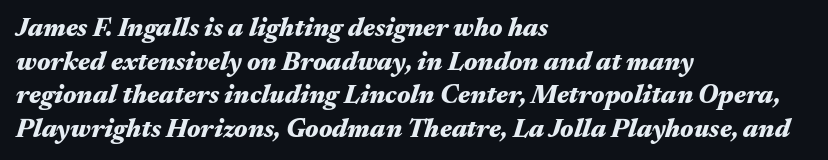
Q: Is the text bold? A: Yes.
Q: Is the text italic (slanted)? A: Yes, it leans right by about 17 degrees.
Q: Is the text underlined? A: No.
Q: How is the paragraph aligned? A: Left-aligned.
Q: Is the spacing between letters normal or unusually wide? A: Normal.
Q: Is the spacing between lines tight, normal or loose? A: Normal.
